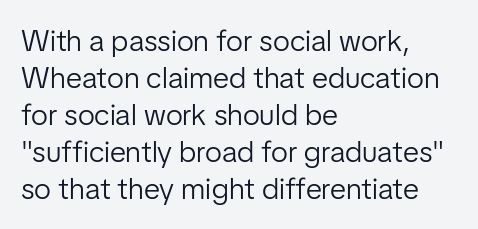
The image shows 30 px light sans-serif type, upright; set left-aligned, line spacing 1.23x, normal letter spacing, not underlined; low stroke contrast and a medium x-height.
